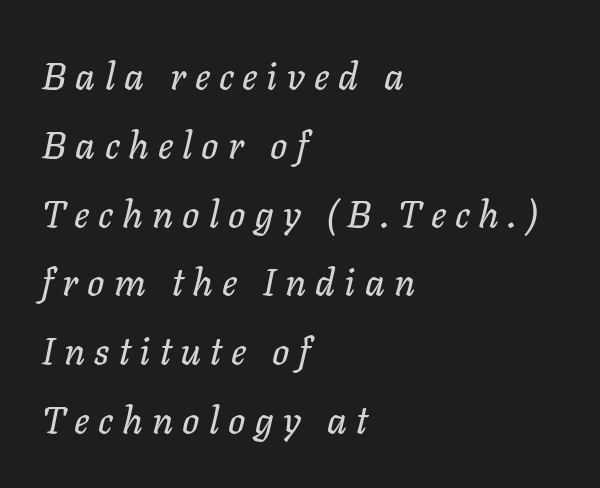
{"italic": "yes", "lean": "right", "slant_degrees": 11, "width": "normal", "stroke_contrast": "low", "x_height": "medium", "monospaced": "no", "underline": "no", "align": "left", "line_spacing_ratio": 1.81, "letter_spacing": "wide", "letter_spacing_em": 0.24, "glyph_px": 38}
